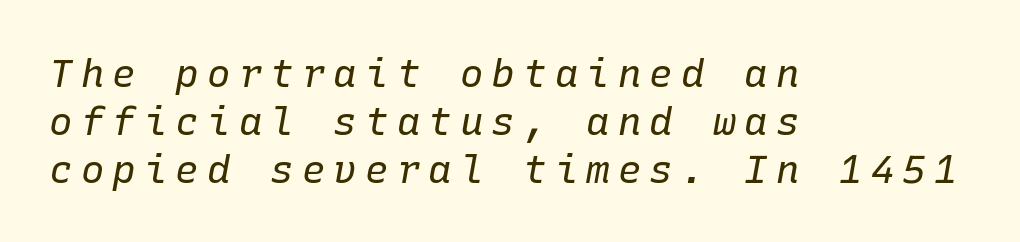
Q: Is the text bold? A: No.
Q: Is the text italic (slanted)? A: Yes, it leans right by about 10 degrees.
Q: Is the text underlined? A: No.
Q: How is the paragraph aligned? A: Left-aligned.
Q: Is the spacing between letters normal or unusually wide? A: Unusually wide.
Q: Width (condensed, normal, or wide)? A: Normal.
Q: Stroke contrast? A: Low.
Q: x-height? A: Medium.
Q: Monospaced? A: Yes.
